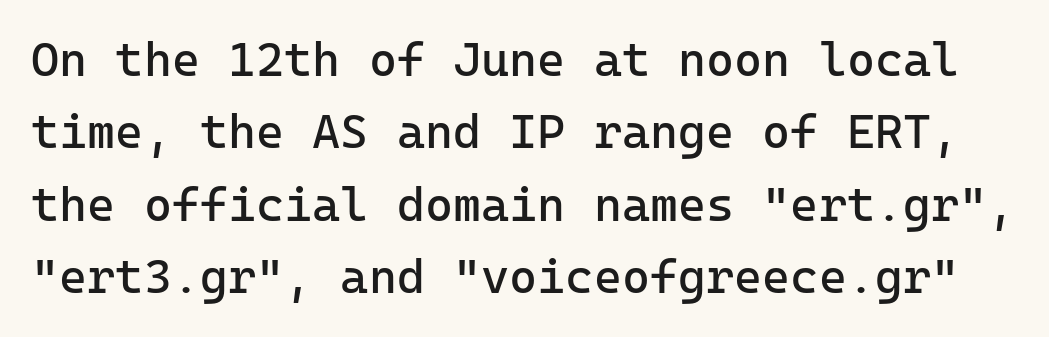
The passage shown is not bold in any degree. Observe the ordinary spacing: letters are neighbours, not strangers. The specimen reads as upright at a glance. The text was rendered using a sans face with plain stroke endings. The words here are not underlined.
